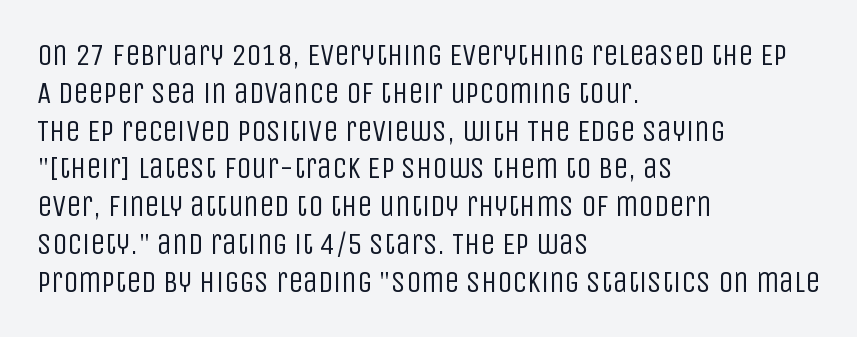
Do the letters lean? They stand straight. In CSS terms this would be text-align: left. The font sits on the lighter half of the weight spectrum, regular included. These lines are composed in type without serifs. The rendering uses natural spacing where letterforms have individual widths. Here the glyphs are tracked normally, forming tight word shapes.
